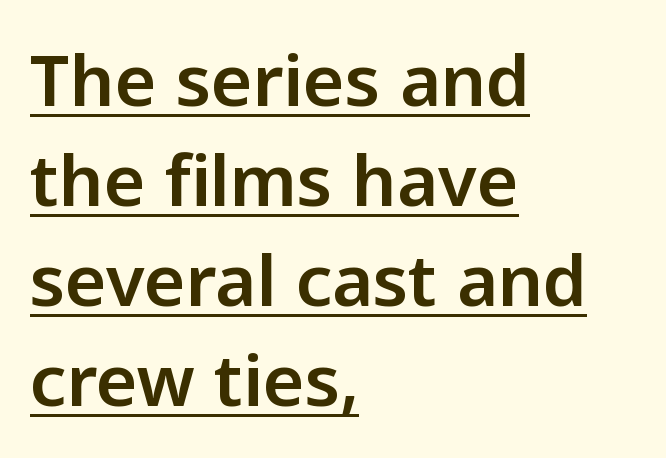
The glyphs in this specimen are sans serif. The rendering uses a moderate line-height, typical for paragraphs. You can see a thin bar hugging the bottom of the glyphs. The face used here is proportionally spaced, like ordinary book or web type. The lettering stays uniformly vertical, giving the passage a roman look. Alignment: flush left.
